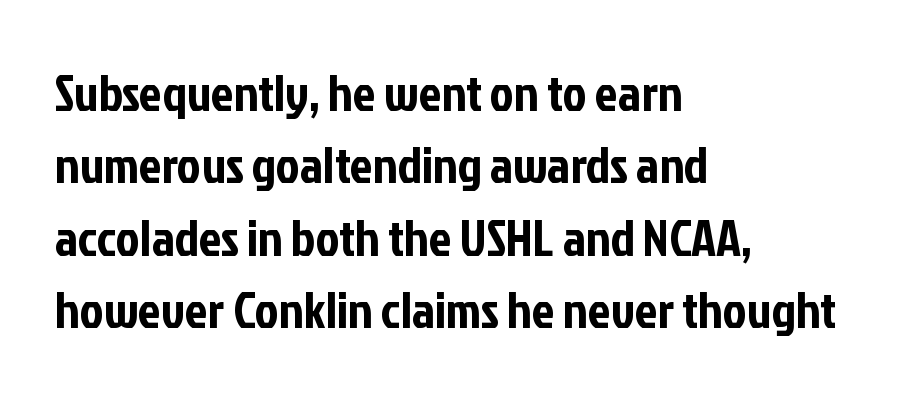
Q: Is the text italic (slanted)? A: No, it is upright.
Q: Is the typeface a serif or a sans-serif typeface? A: Sans-serif.
Q: Is the text underlined? A: No.
Q: How is the paragraph aligned? A: Left-aligned.
Q: Is the spacing between letters normal or unusually wide? A: Normal.
Q: Is the spacing between lines tight, normal or loose? A: Normal.
Q: Width (condensed, normal, or wide)? A: Condensed.
Q: Stroke contrast? A: Low.
Q: x-height? A: Medium.
Q: Monospaced? A: No.
